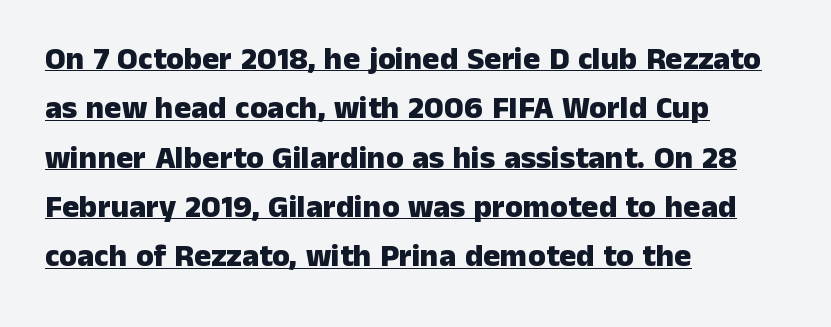
The image shows 32 px heavy sans-serif type, upright; set left-aligned, normal line spacing (1.54x), normal letter spacing, underlined; low stroke contrast and a medium x-height.
